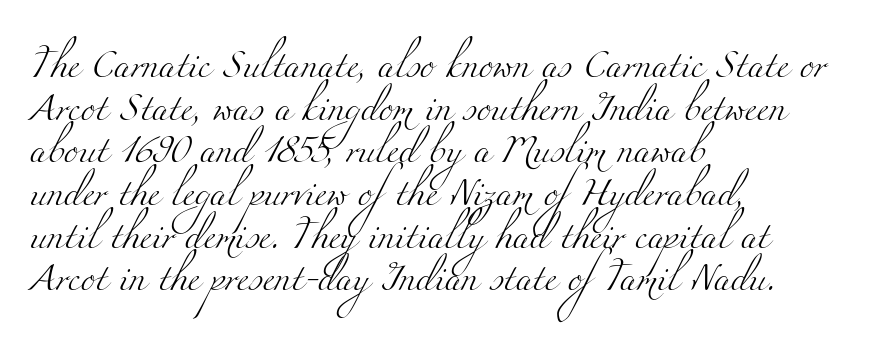
This rendering leaves character spacing at its baseline value. The space directly below the letters is spotless. Does the copy run flush right? No — it runs flush left. A typesetter would call this leading conventional body-copy spacing. Stems and bowls with no extra thickness — not bold.
